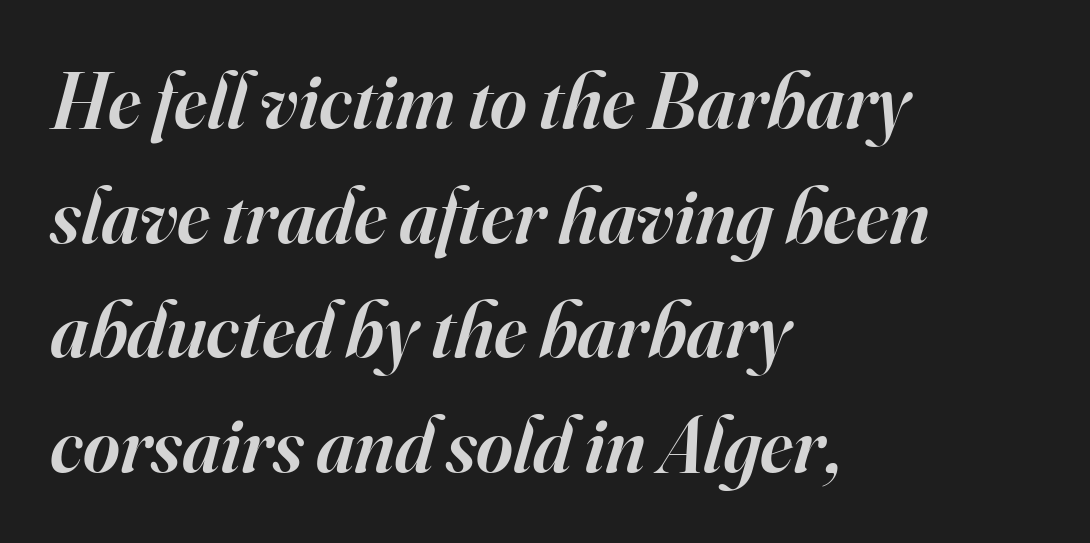
Q: Is the text bold? A: Semi-bold.
Q: Is the text italic (slanted)? A: Yes, it leans right by about 16 degrees.
Q: Is the typeface a serif or a sans-serif typeface? A: Serif.
Q: Is the text underlined? A: No.
Q: How is the paragraph aligned? A: Left-aligned.
Q: Is the spacing between letters normal or unusually wide? A: Normal.
Q: Is the spacing between lines tight, normal or loose? A: Normal.
Q: Width (condensed, normal, or wide)? A: Normal.
Q: Stroke contrast? A: High.
Q: x-height? A: Small.
Q: Monospaced? A: No.
